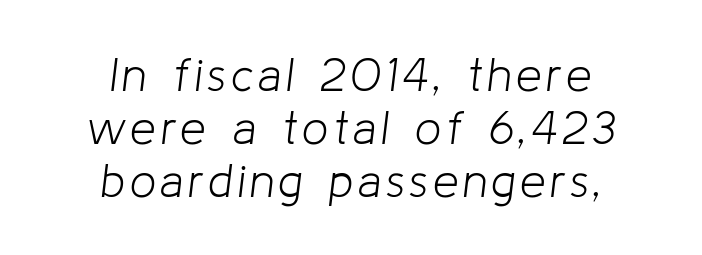
{"italic": "yes", "lean": "right", "slant_degrees": 8, "bold": "no", "weight": "light", "width": "normal", "stroke_contrast": "low", "x_height": "medium", "monospaced": "no", "underline": "no", "align": "center", "line_spacing": "tight", "line_spacing_ratio": 1.15, "glyph_px": 46}
